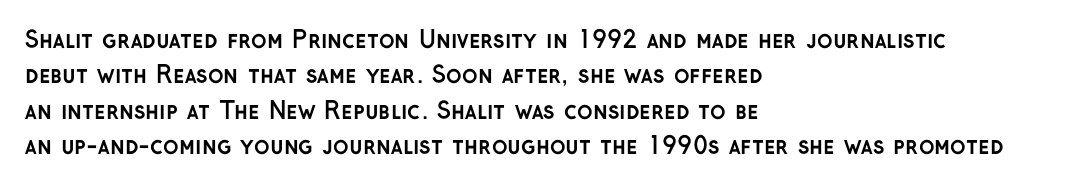
The image shows 23 px bold type, upright; set left-aligned, normal line spacing (1.54x), normal letter spacing, not underlined.
